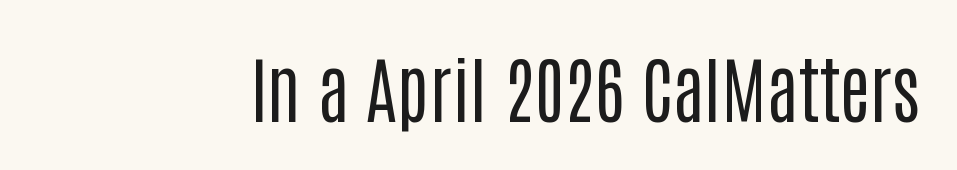
Q: Is the text bold? A: No.
Q: Is the text italic (slanted)? A: No, it is upright.
Q: Is the typeface a serif or a sans-serif typeface? A: Sans-serif.
Q: Is the text underlined? A: No.
Q: Is the spacing between letters normal or unusually wide? A: Normal.
Q: Width (condensed, normal, or wide)? A: Condensed.
Q: Stroke contrast? A: Low.
Q: x-height? A: Large.
Q: Monospaced? A: No.
